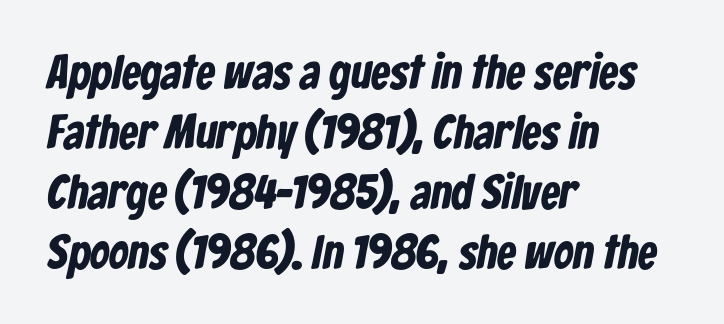
Is the letter spacing exaggerated? No — it looks like the ordinary default. Serifs: no, the terminals of the letterforms are clean. This rendering features lettering with no underline. Is the type bold? Yes — the strokes are clearly thick and heavy. This block has exactly the height ordinary leading produces.
